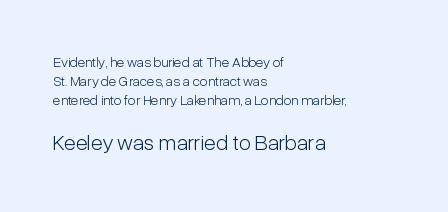
The image shows 22 px text type, upright; set left-aligned, normal line spacing (1.37x), normal letter spacing, not underlined; the second (bottom) block is 1.57x larger.
